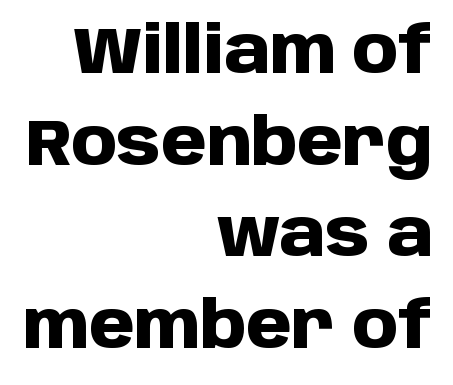
Q: Is the text bold? A: Yes.
Q: Is the text italic (slanted)? A: No, it is upright.
Q: Is the typeface a serif or a sans-serif typeface? A: Sans-serif.
Q: Is the text underlined? A: No.
Q: How is the paragraph aligned? A: Right-aligned.
Q: Is the spacing between letters normal or unusually wide? A: Normal.
Q: Is the spacing between lines tight, normal or loose? A: Normal.
Q: Width (condensed, normal, or wide)? A: Normal.
Q: Stroke contrast? A: Low.
Q: x-height? A: Large.
Q: Monospaced? A: No.
